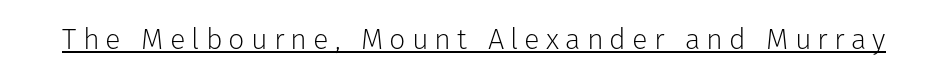
Q: Is the text bold? A: No.
Q: Is the text italic (slanted)? A: No, it is upright.
Q: Is the typeface a serif or a sans-serif typeface? A: Sans-serif.
Q: Is the text underlined? A: Yes.
Q: Is the spacing between letters normal or unusually wide? A: Unusually wide.
Q: Width (condensed, normal, or wide)? A: Normal.
Q: Stroke contrast? A: Low.
Q: x-height? A: Medium.
Q: Monospaced? A: No.
